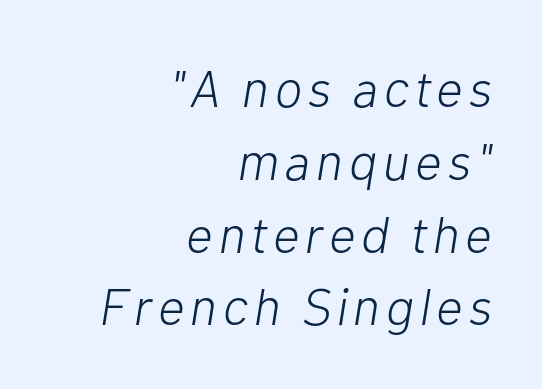
The face used here is proportionally spaced, like ordinary book or web type. Check the space under the baseline: it is left empty. Interline gaps are of average width in this sample. Emphasis-style slanted type is in use. The ragged edge is on the left, which tells us the setting is flush right. Stroke thickness stays within the range of a standard reading face or lighter.
